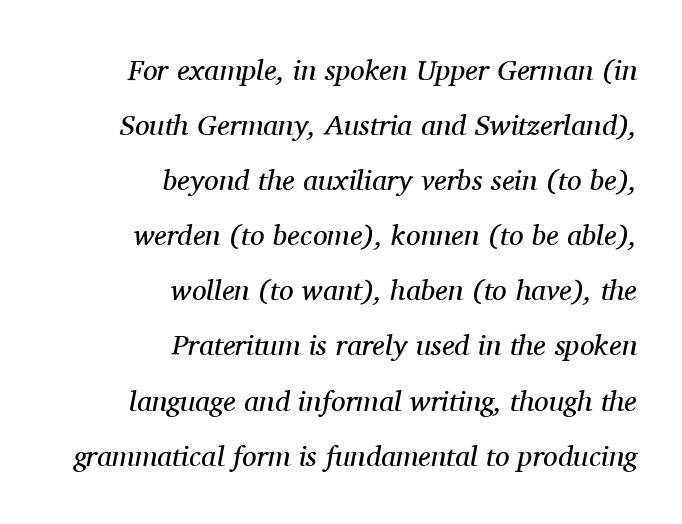
A serif font was chosen for this passage. The strokes are not fattened; the text isn't bold. This sample uses plain, unmodified letter spacing. The lines in this sample share a right terminus and differ only in where they begin.
